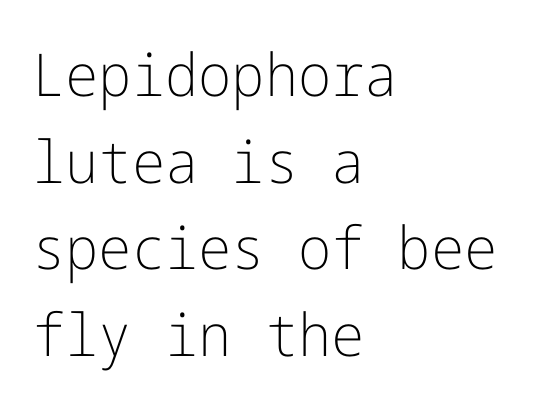
The image shows 59 px light sans-serif type, upright; set left-aligned, normal line spacing (1.47x), normal letter spacing, not underlined; low stroke contrast and a medium x-height.
